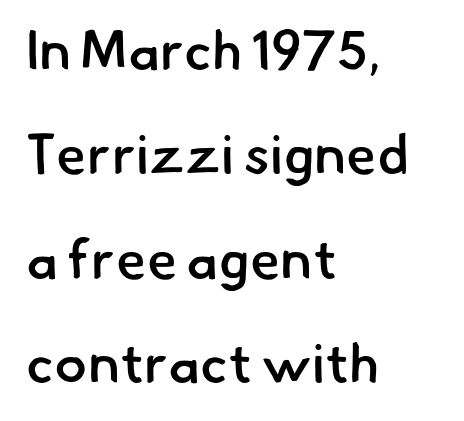
The image shows 55 px semibold sans-serif type; set left-aligned, loose line spacing (1.9x), normal letter spacing, not underlined; low stroke contrast and a small x-height.
